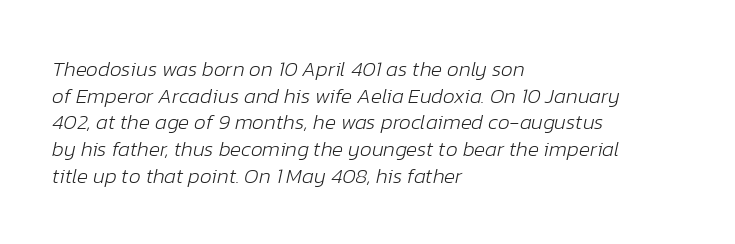
The passage is arranged the way most books set body copy — flush left. The glyphs are unaccompanied by any horizontal stroke below them. You can tell it's italic because the verticals aren't actually vertical. Honestly, the letter spacing is just normal — you wouldn't notice it.
